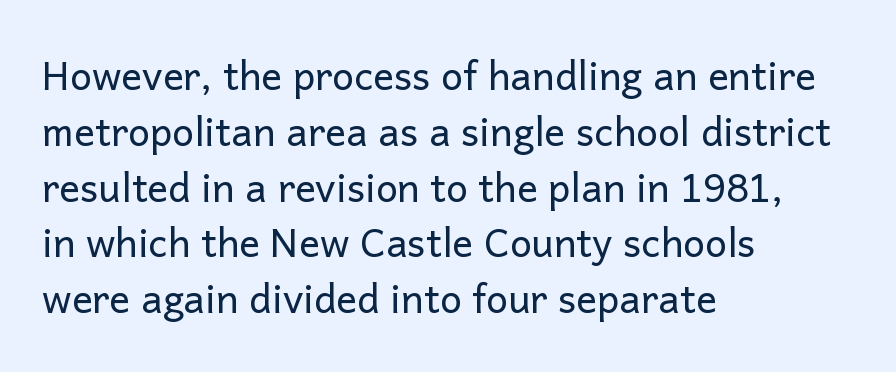
Is the letter spacing exaggerated? No — it looks like the ordinary default. The text block is weighted toward the left margin, trailing off unevenly rightward. Typographically, this falls in the sans-serif category. In terms of posture, this sample is upright.
